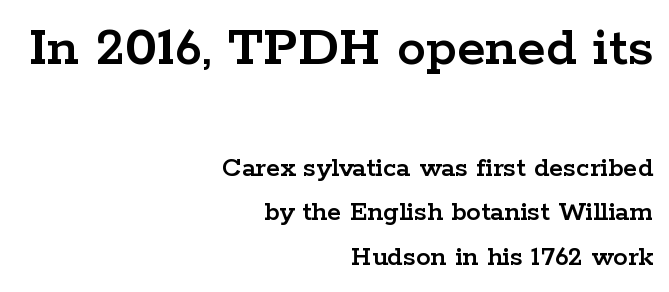
These lines are rendered in a variable-pitch font. Upright lettering throughout. The compositor pushed each line to the right boundary. To sum up the face: it has serifs. The strip under each line holds only bare page. Whoever set this chose a conventional vertical rhythm.
